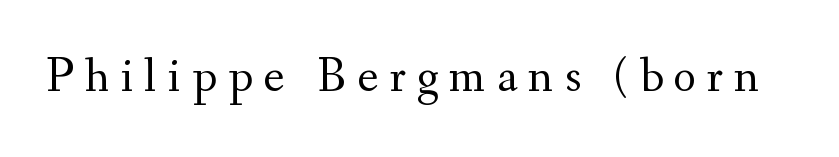
The image shows 49 px regular-weight serif type, upright; set unusually wide letter spacing (+0.23 em), not underlined; medium stroke contrast and a small x-height.
